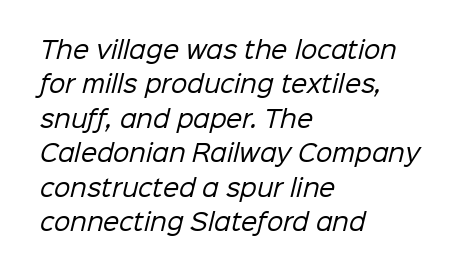
{"bold": "no", "underline": "no", "align": "left", "line_spacing": "normal", "line_spacing_ratio": 1.5, "letter_spacing": "normal", "letter_spacing_em": 0.0, "glyph_px": 23}
